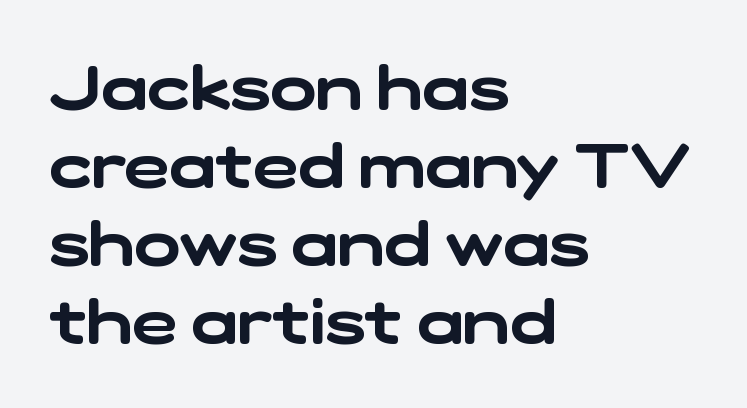
The passage shown is typed in a proportional face where columns would drift. Underline: absent. Leading: standard. Spacing between characters is what you'd get straight out of the box. Does the type have serifs? No, each stem ends abruptly. The text block is weighted toward the left margin, trailing off unevenly rightward.
